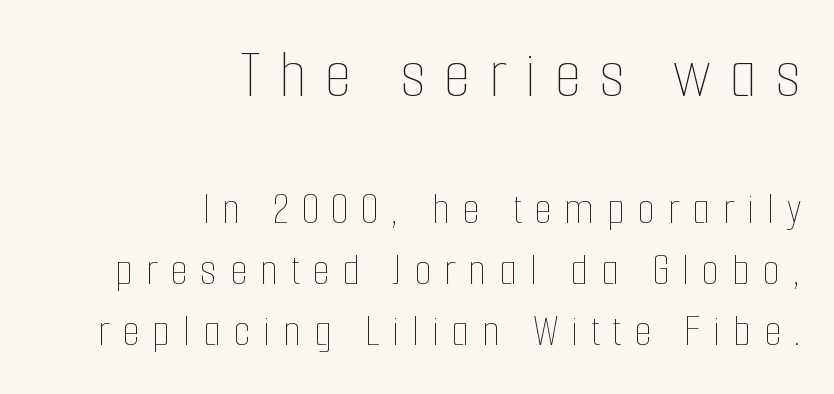
{"italic": "no", "bold": "no", "weight": "thin", "width": "condensed", "stroke_contrast": "low", "x_height": "medium", "monospaced": "no", "underline": "no", "align": "right", "line_spacing": "normal", "line_spacing_ratio": 1.3, "letter_spacing": "wide", "letter_spacing_em": 0.26, "larger_block": "first", "size_ratio": 1.49, "glyph_px": 70}
